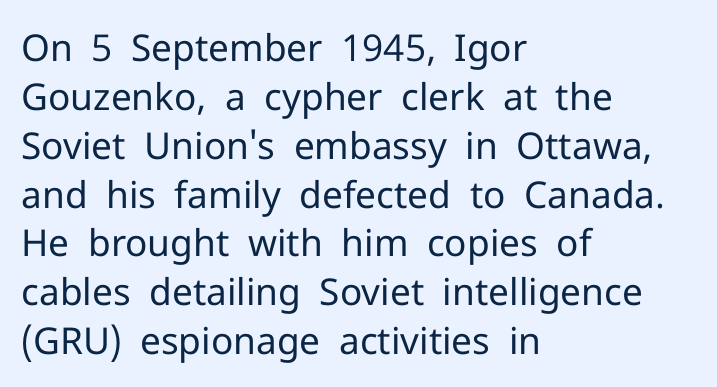
{"serif": "no", "italic": "no", "bold": "no", "weight": "regular", "width": "normal", "stroke_contrast": "low", "x_height": "medium", "monospaced": "no", "underline": "no", "align": "left", "line_spacing": "normal", "line_spacing_ratio": 1.32, "letter_spacing": "normal", "letter_spacing_em": 0.0, "glyph_px": 37}
